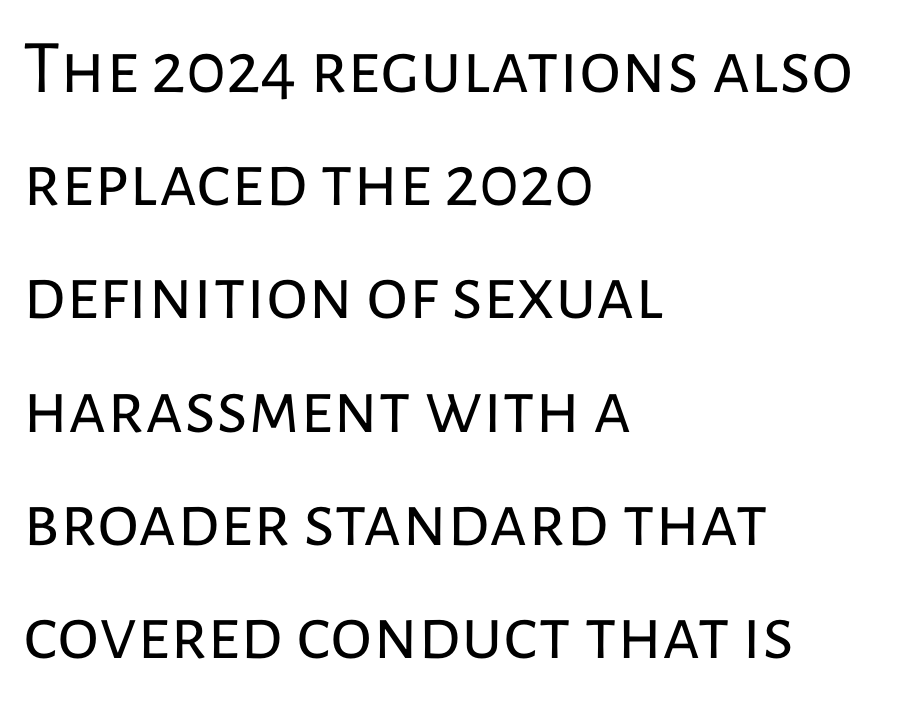
{"serif": "no", "italic": "no", "bold": "no", "weight": "regular", "width": "normal", "stroke_contrast": "low", "x_height": "medium", "monospaced": "no", "underline": "no", "align": "left", "line_spacing": "normal", "line_spacing_ratio": 1.49, "letter_spacing": "normal", "letter_spacing_em": 0.0, "glyph_px": 76}
